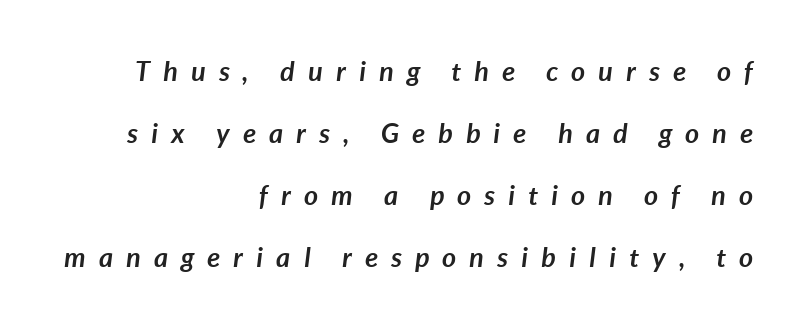
{"italic": "yes", "lean": "right", "slant_degrees": 7, "bold": "yes", "underline": "no", "align": "right", "line_spacing": "loose", "line_spacing_ratio": 2.3, "letter_spacing": "wide", "letter_spacing_em": 0.49, "glyph_px": 27}
